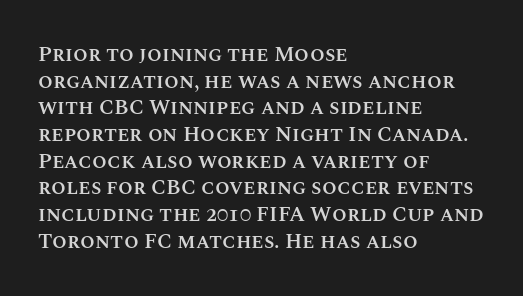
{"italic": "no", "bold": "semi", "underline": "no", "align": "left", "line_spacing": "normal", "line_spacing_ratio": 1.27, "letter_spacing": "normal", "letter_spacing_em": 0.0, "glyph_px": 21}
